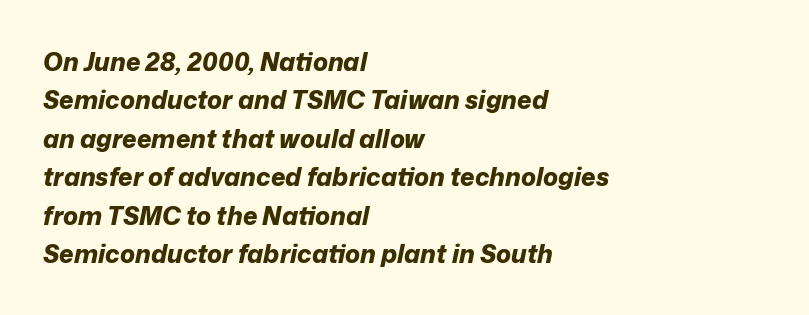
{"italic": "yes", "lean": "right", "slant_degrees": 12, "bold": "yes", "underline": "no", "align": "left", "line_spacing": "normal", "line_spacing_ratio": 1.54, "letter_spacing": "normal", "letter_spacing_em": 0.0, "glyph_px": 25}
